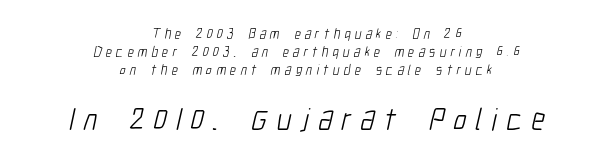
The image shows 31 px light, condensed sans-serif type; set centered, normal line spacing (1.27x), unusually wide letter spacing (+0.3 em), not underlined; the second (bottom) block is 2.21x larger; low stroke contrast and a medium x-height.
